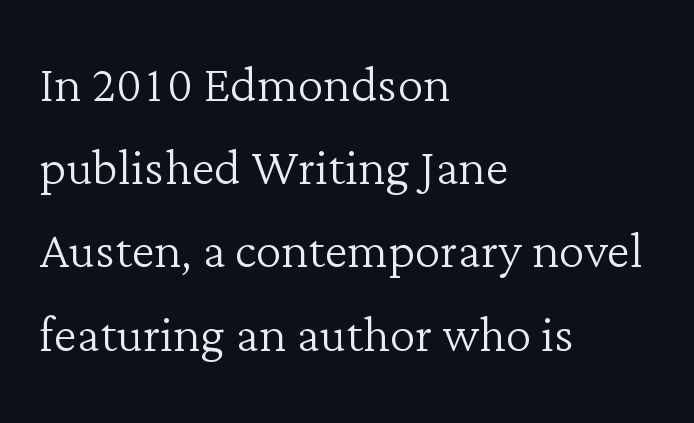
This is not heavy type; no bold has been used. The designer left line spacing at the default. Plain, unruled lines of type. Spacing verdict: proportional, widths tailored to each character. Nope, not italic — everything's standing straight.
